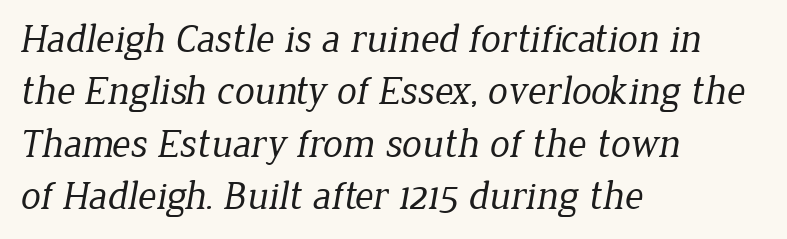
The image shows 40 px regular-weight serif type; set left-aligned, normal line spacing (1.31x), normal letter spacing, not underlined; low stroke contrast and a medium x-height.
